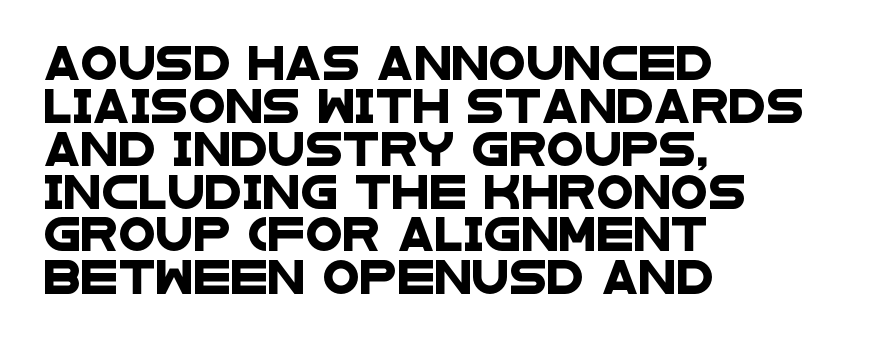
The image shows 34 px wide sans-serif type; set left-aligned, normal line spacing (1.26x), normal letter spacing, not underlined; low stroke contrast and a large x-height.
